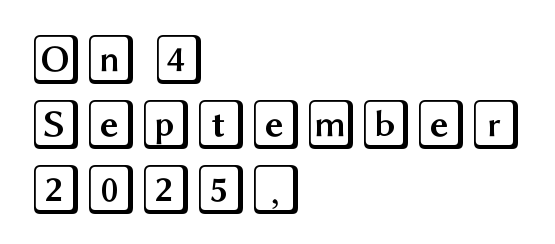
{"italic": "no", "width": "wide", "x_height": "large", "underline": "no", "align": "left", "line_spacing": "normal", "line_spacing_ratio": 1.3, "letter_spacing": "normal", "letter_spacing_em": 0.0, "glyph_px": 50}
